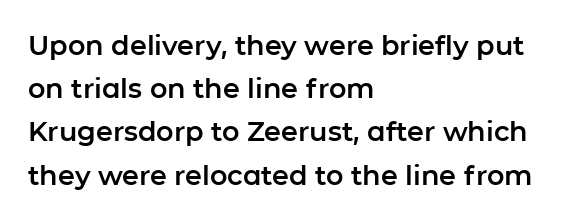
Q: Is the text italic (slanted)? A: No, it is upright.
Q: Is the text underlined? A: No.
Q: How is the paragraph aligned? A: Left-aligned.
Q: Is the spacing between letters normal or unusually wide? A: Normal.
Q: Is the spacing between lines tight, normal or loose? A: Normal.
